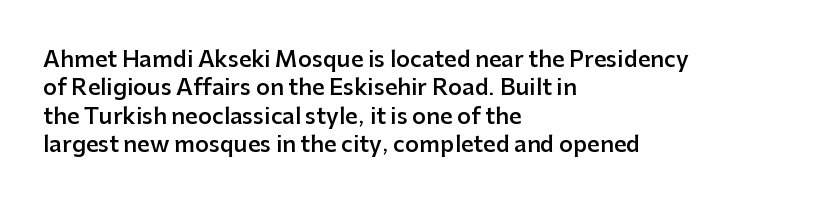
{"italic": "no", "bold": "semi", "underline": "no", "align": "left", "line_spacing": "normal", "line_spacing_ratio": 1.29, "letter_spacing": "normal", "letter_spacing_em": 0.0, "glyph_px": 22}
